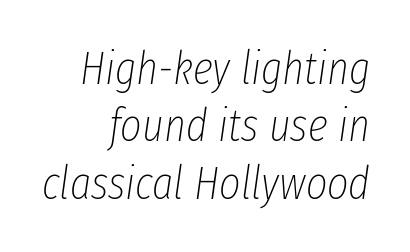
Q: Is the text bold? A: No.
Q: Is the text italic (slanted)? A: Yes, it leans right by about 8 degrees.
Q: Is the text underlined? A: No.
Q: How is the paragraph aligned? A: Right-aligned.
Q: Is the spacing between letters normal or unusually wide? A: Normal.
Q: Is the spacing between lines tight, normal or loose? A: Normal.
Q: Width (condensed, normal, or wide)? A: Condensed.
Q: Stroke contrast? A: Low.
Q: x-height? A: Medium.
Q: Monospaced? A: No.
